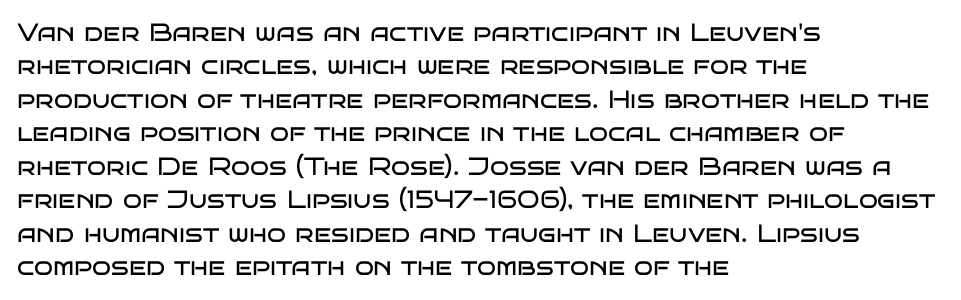
Q: Is the text bold? A: No.
Q: Is the text italic (slanted)? A: No, it is upright.
Q: Is the text underlined? A: No.
Q: How is the paragraph aligned? A: Left-aligned.
Q: Is the spacing between letters normal or unusually wide? A: Normal.
Q: Is the spacing between lines tight, normal or loose? A: Normal.
